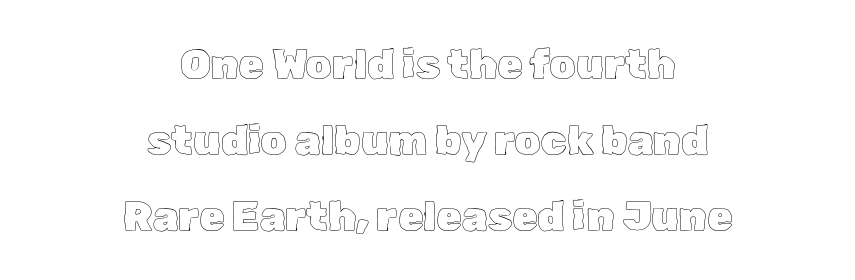
Q: Is the text italic (slanted)? A: No, it is upright.
Q: Is the text underlined? A: No.
Q: How is the paragraph aligned? A: Centered.
Q: Is the spacing between letters normal or unusually wide? A: Normal.
Q: Width (condensed, normal, or wide)? A: Normal.
Q: x-height? A: Medium.
Q: Monospaced? A: No.
